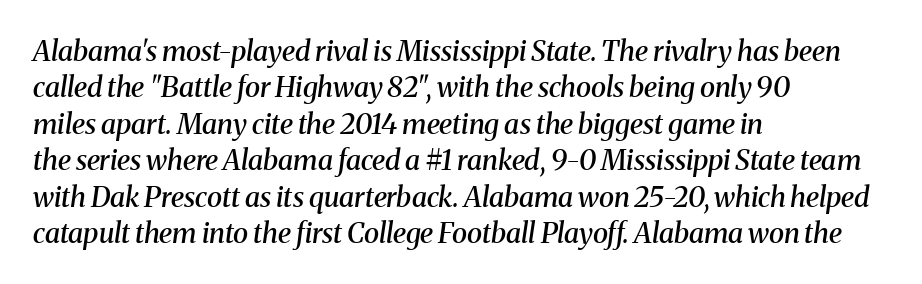
The glyphs are unaccompanied by any horizontal stroke below them. In terms of letterform style, serifs are clearly present. A typesetter would call this zero additional tracking. The whole block is typeset with a tilt.
